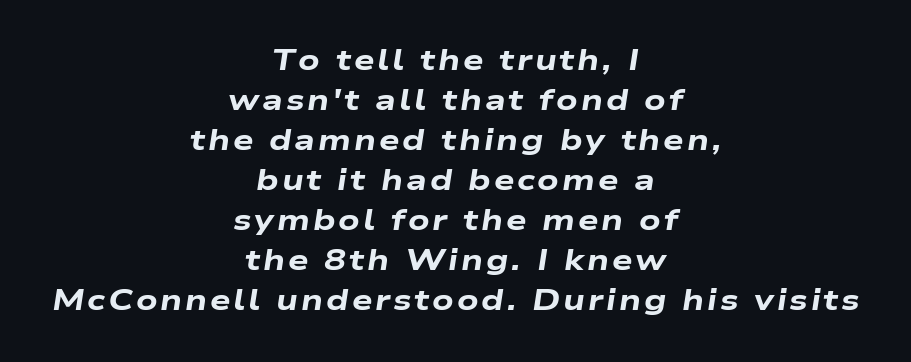
Thick stems and heavy bowls — unmistakably bold. The specimen reads as italic at a glance. The space between consecutive lines is moderate. The specimen omits any rule beneath the text block's lines. The passage shown is typed in a proportional face where columns would drift. Is the block centered? Yes — each line is placed symmetrically about the middle.
